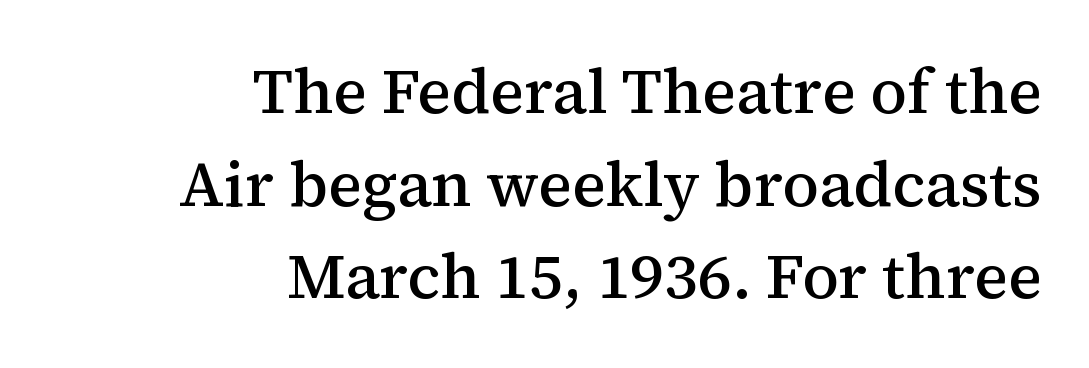
A normal amount of white space separates one row of letters from the next. Look at the bottom of the vertical strokes: they flare into serifs here. Words float on clear page, feet unadorned. What weight is shown? A semibold, between regular and bold.
